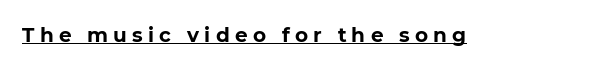
{"bold": "yes", "underline": "yes", "letter_spacing": "wide", "letter_spacing_em": 0.26, "glyph_px": 20}
